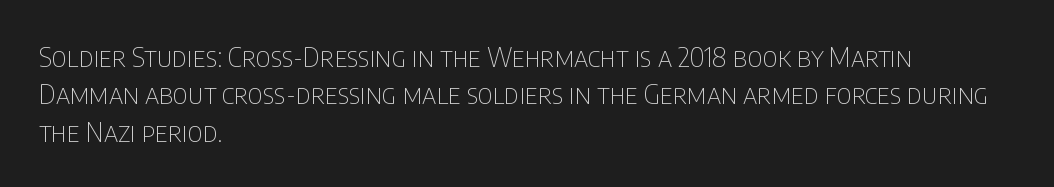
Q: Is the text bold? A: No.
Q: Is the text italic (slanted)? A: No, it is upright.
Q: Is the text underlined? A: No.
Q: How is the paragraph aligned? A: Left-aligned.
Q: Is the spacing between letters normal or unusually wide? A: Normal.
Q: Is the spacing between lines tight, normal or loose? A: Normal.
